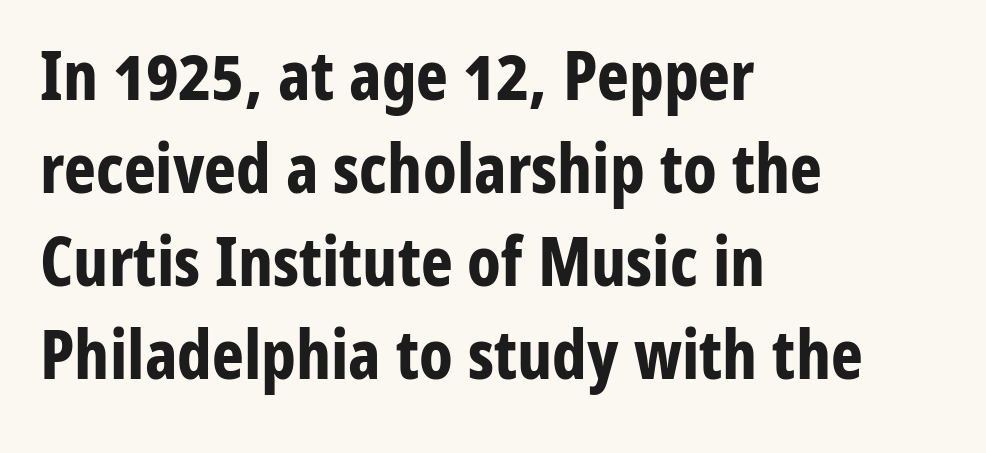
{"serif": "no", "italic": "no", "bold": "yes", "weight": "bold", "width": "condensed", "stroke_contrast": "low", "x_height": "medium", "monospaced": "no", "underline": "no", "align": "left", "line_spacing": "normal", "line_spacing_ratio": 1.37, "letter_spacing": "normal", "letter_spacing_em": 0.0, "glyph_px": 68}
